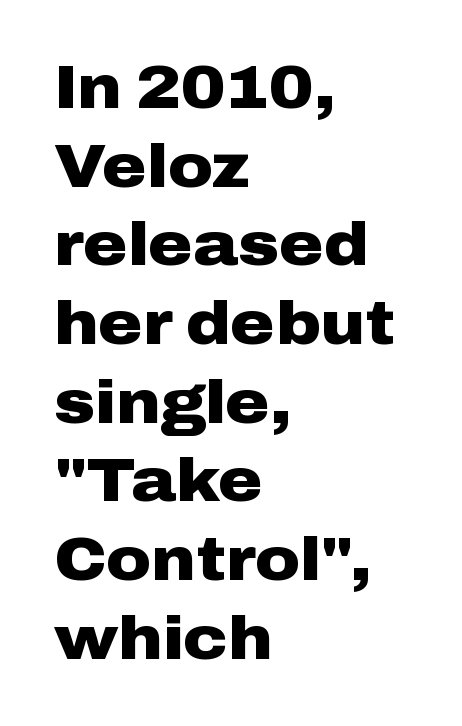
{"serif": "no", "italic": "no", "bold": "yes", "weight": "heavy", "width": "wide", "stroke_contrast": "low", "x_height": "medium", "monospaced": "no", "underline": "no", "align": "left", "line_spacing": "normal", "line_spacing_ratio": 1.29, "letter_spacing": "normal", "letter_spacing_em": 0.0, "glyph_px": 61}
